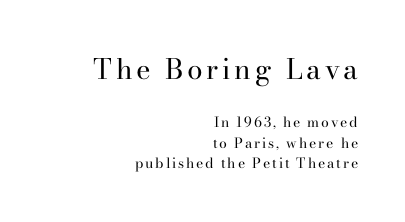
Q: Is the text bold? A: No.
Q: Is the text italic (slanted)? A: No, it is upright.
Q: Is the typeface a serif or a sans-serif typeface? A: Serif.
Q: Is the text underlined? A: No.
Q: How is the paragraph aligned? A: Right-aligned.
Q: Is the spacing between lines tight, normal or loose? A: Normal.
Q: Which block of text is set in a larger size, the first (top) or the second (bottom)? A: The first (top) one.
Q: Width (condensed, normal, or wide)? A: Normal.
Q: Stroke contrast? A: High.
Q: x-height? A: Small.
Q: Monospaced? A: No.
